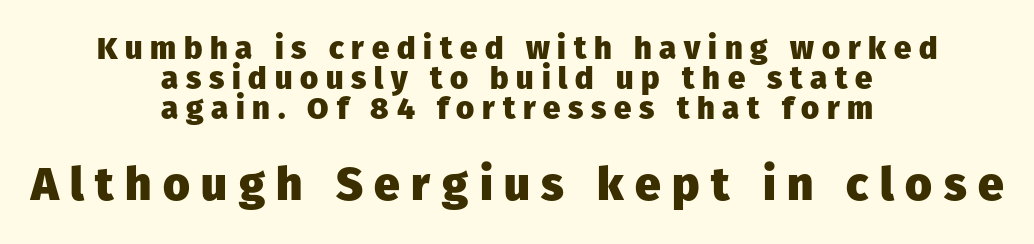
{"serif": "no", "italic": "no", "bold": "yes", "weight": "heavy", "width": "normal", "stroke_contrast": "low", "x_height": "medium", "monospaced": "no", "underline": "no", "align": "center", "line_spacing": "tight", "line_spacing_ratio": 0.96, "letter_spacing": "wide", "letter_spacing_em": 0.25, "larger_block": "second", "size_ratio": 1.48, "glyph_px": 46}
